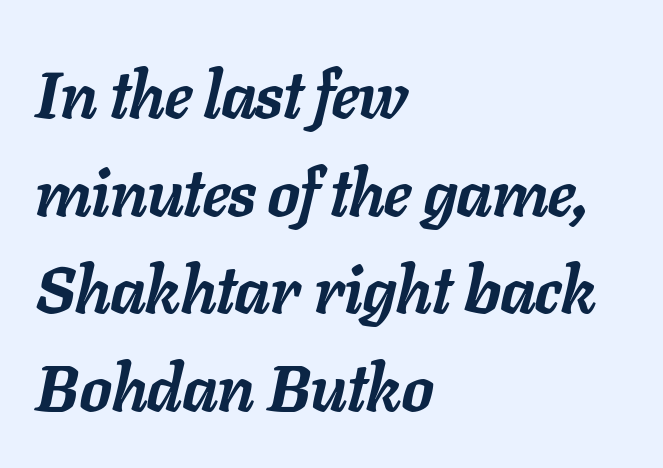
The image shows 66 px semibold type, italic (leaning right); set left-aligned, normal line spacing (1.48x), normal letter spacing, not underlined; low stroke contrast and a medium x-height.
